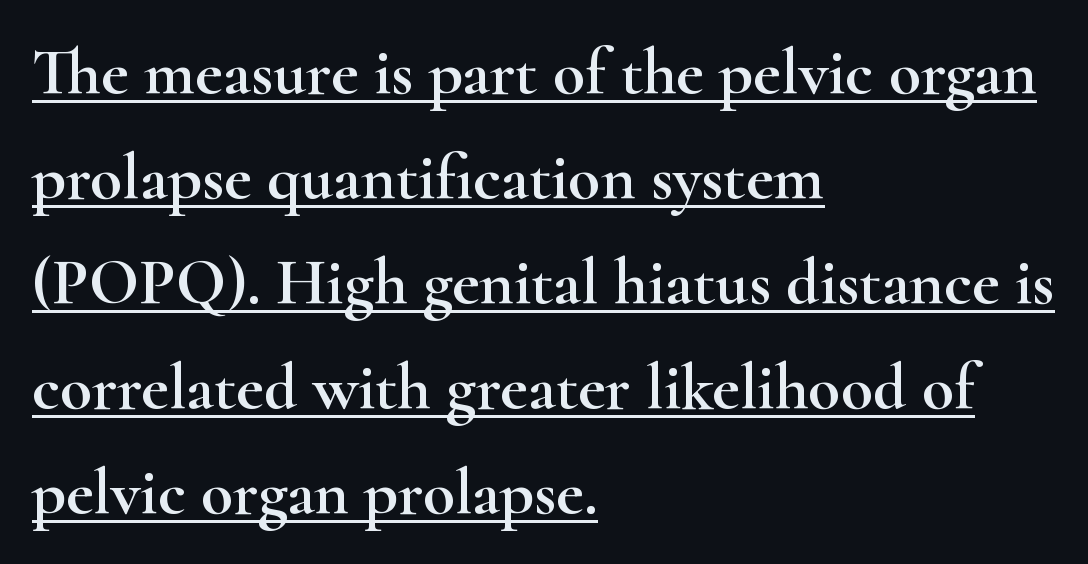
{"serif": "yes", "italic": "no", "width": "wide", "stroke_contrast": "high", "x_height": "small", "monospaced": "no", "underline": "yes", "align": "left", "line_spacing": "normal", "line_spacing_ratio": 1.59, "letter_spacing": "normal", "letter_spacing_em": 0.0, "glyph_px": 66}
